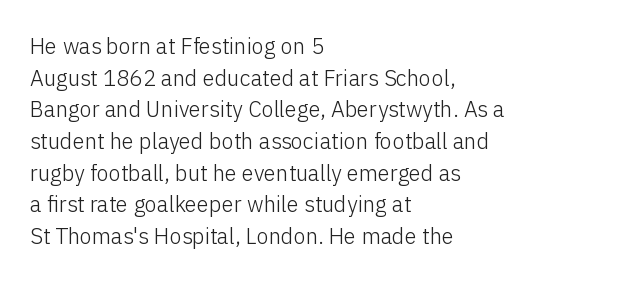
Ordinary non-slanted type is in use. Whoever set this chose a conventional vertical rhythm. Nothing unusual about the tracking: characters are spaced as the font intends. Every row of glyphs begins at an identical x-position on the left.
